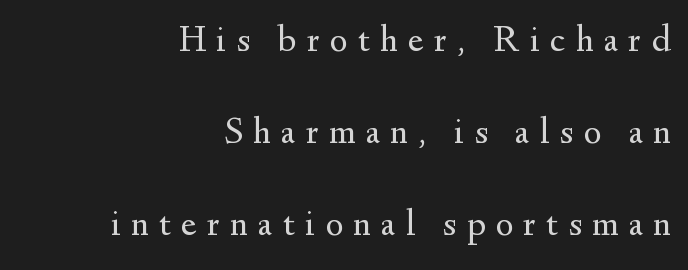
Q: Is the text bold? A: No.
Q: Is the text italic (slanted)? A: No, it is upright.
Q: Is the typeface a serif or a sans-serif typeface? A: Serif.
Q: Is the text underlined? A: No.
Q: How is the paragraph aligned? A: Right-aligned.
Q: Is the spacing between letters normal or unusually wide? A: Unusually wide.
Q: Is the spacing between lines tight, normal or loose? A: Loose.
Q: Width (condensed, normal, or wide)? A: Normal.
Q: Stroke contrast? A: Medium.
Q: x-height? A: Small.
Q: Monospaced? A: No.
